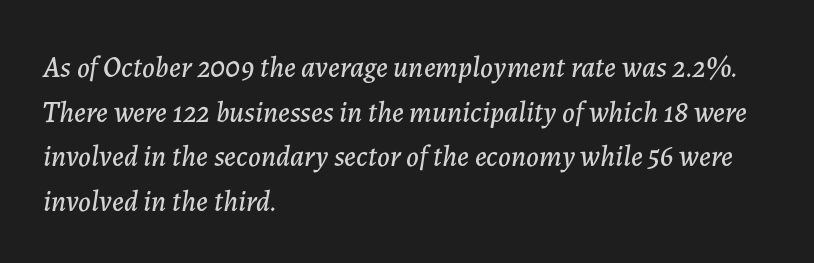
The image shows 29 px text type, italic (leaning right); set left-aligned, normal line spacing (1.54x), normal letter spacing, not underlined; low stroke contrast and a medium x-height.
